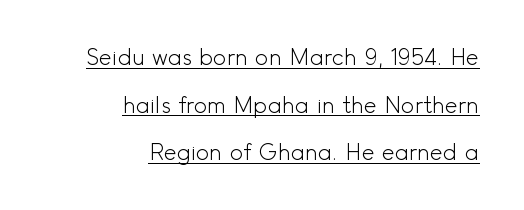
{"italic": "no", "bold": "no", "underline": "yes", "align": "right", "line_spacing": "loose", "line_spacing_ratio": 2.16, "letter_spacing": "normal", "letter_spacing_em": 0.0, "glyph_px": 22}
